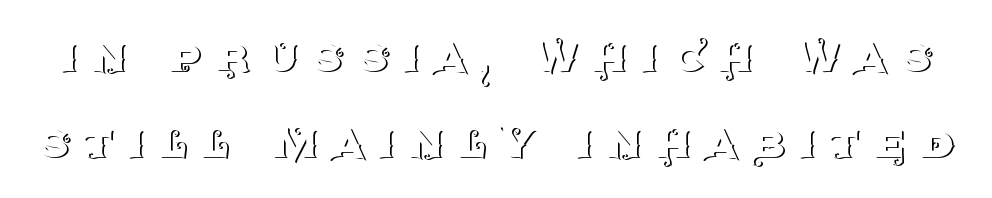
Each word looks stretched out because of the extra space between its letters. Counters stay open thanks to moderate or lighter strokes. This is serif lettering, the kind often seen in printed books. Quick note: underline off. The space between consecutive lines is moderate.
